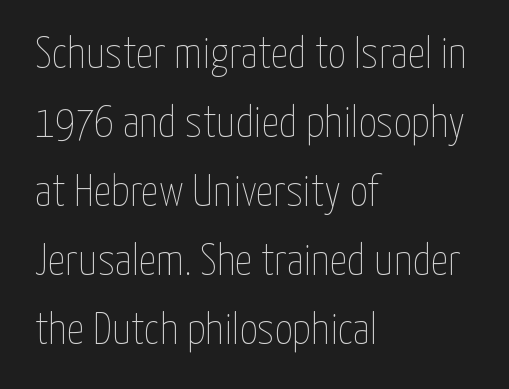
{"italic": "no", "bold": "no", "weight": "thin", "width": "condensed", "stroke_contrast": "low", "x_height": "medium", "monospaced": "no", "underline": "no", "align": "left", "line_spacing": "normal", "line_spacing_ratio": 1.57, "letter_spacing": "normal", "letter_spacing_em": 0.0, "glyph_px": 44}
